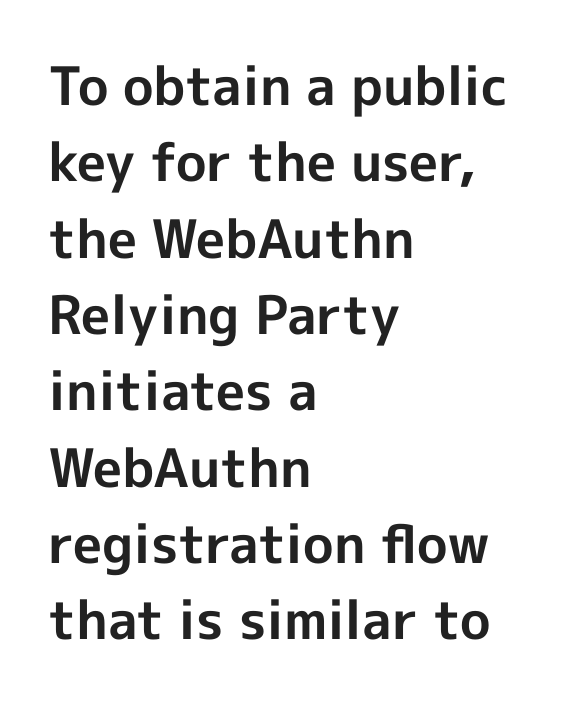
{"serif": "no", "italic": "no", "bold": "yes", "weight": "bold", "width": "normal", "x_height": "medium", "monospaced": "no", "underline": "no", "align": "left", "line_spacing": "normal", "line_spacing_ratio": 1.44, "letter_spacing": "normal", "letter_spacing_em": 0.0, "glyph_px": 53}
